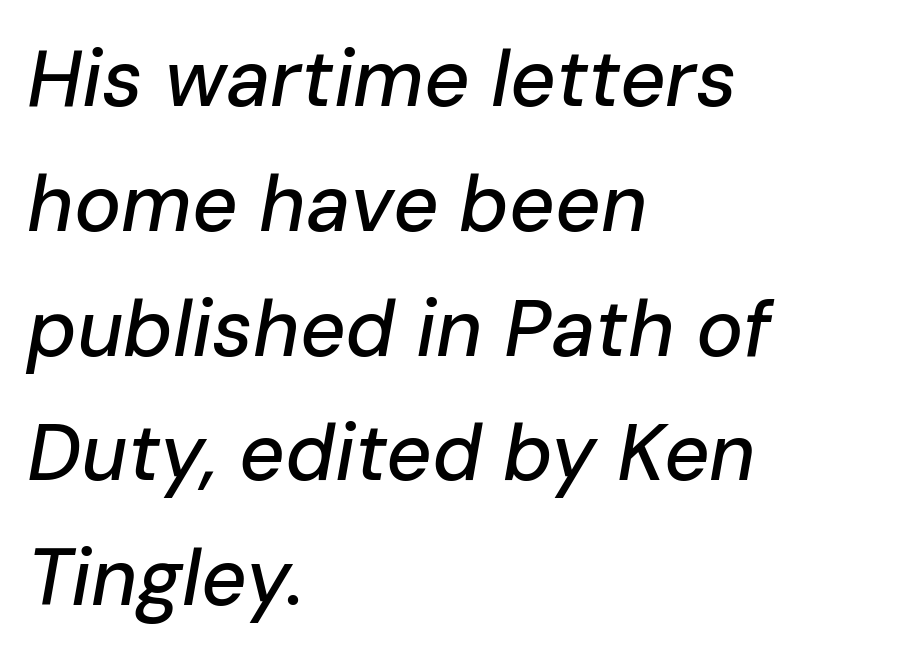
The face used here is rendered with its standard letterfit. Varying glyph widths throughout — classic text-font behaviour. The setting favours the left margin, as ordinary paragraphs usually do. Summary of vertical rhythm: regular, with standard interline spacing. Check under the words: just untouched page. Style check: oblique.
